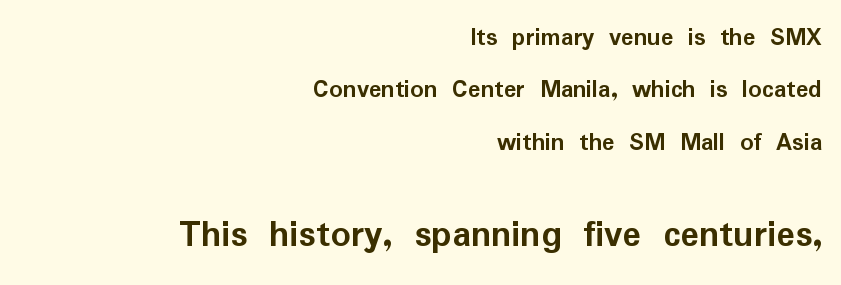
{"serif": "no", "italic": "no", "bold": "yes", "weight": "semibold", "width": "normal", "stroke_contrast": "low", "x_height": "medium", "monospaced": "no", "underline": "no", "align": "right", "line_spacing": "loose", "line_spacing_ratio": 2.01, "letter_spacing": "normal", "letter_spacing_em": 0.0, "larger_block": "second", "size_ratio": 1.5, "glyph_px": 39}
